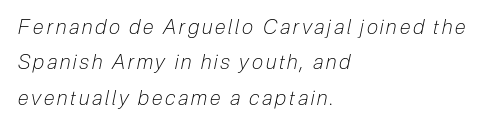
Q: Is the text bold? A: No.
Q: Is the text italic (slanted)? A: Yes, it leans right by about 12 degrees.
Q: Is the text underlined? A: No.
Q: How is the paragraph aligned? A: Left-aligned.
